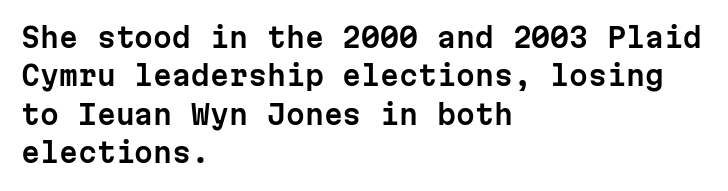
{"italic": "no", "underline": "no", "align": "left", "line_spacing": "normal", "line_spacing_ratio": 1.42, "letter_spacing": "normal", "letter_spacing_em": 0.0, "glyph_px": 27}
